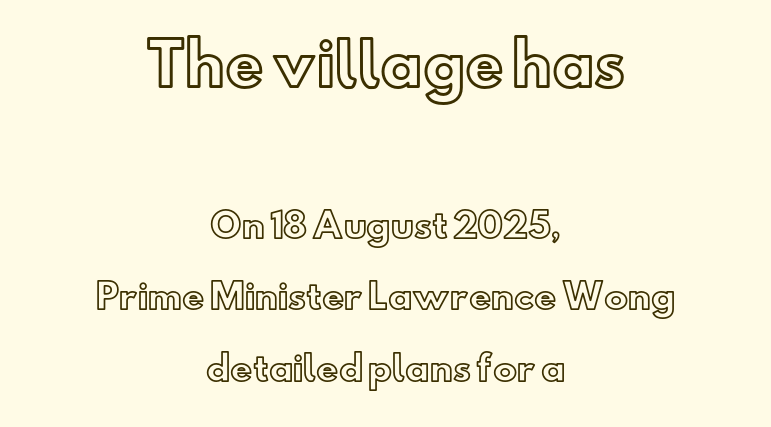
{"italic": "no", "width": "normal", "x_height": "small", "monospaced": "no", "underline": "no", "align": "center", "line_spacing": "loose", "line_spacing_ratio": 2.1, "letter_spacing": "normal", "letter_spacing_em": 0.0, "larger_block": "first", "size_ratio": 1.74, "glyph_px": 59}
